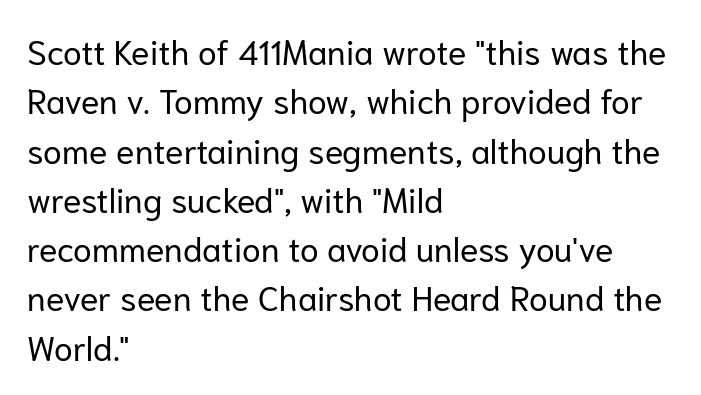
Q: Is the text bold? A: No.
Q: Is the text italic (slanted)? A: No, it is upright.
Q: Is the typeface a serif or a sans-serif typeface? A: Sans-serif.
Q: Is the text underlined? A: No.
Q: How is the paragraph aligned? A: Left-aligned.
Q: Is the spacing between letters normal or unusually wide? A: Normal.
Q: Is the spacing between lines tight, normal or loose? A: Normal.
Q: Width (condensed, normal, or wide)? A: Normal.
Q: Stroke contrast? A: Low.
Q: x-height? A: Medium.
Q: Monospaced? A: No.
